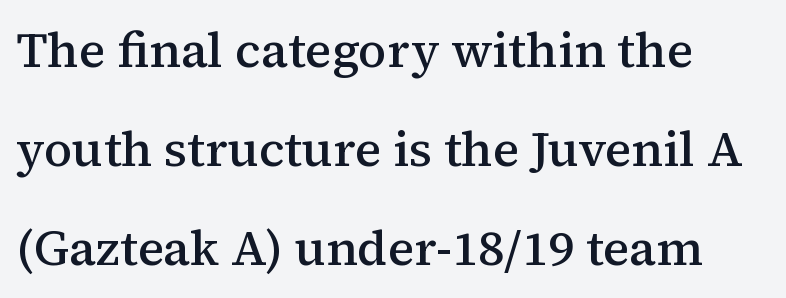
{"serif": "yes", "italic": "no", "bold": "semi", "weight": "semibold", "width": "normal", "stroke_contrast": "medium", "x_height": "medium", "monospaced": "no", "underline": "no", "align": "left", "line_spacing": "loose", "line_spacing_ratio": 2.02, "letter_spacing": "normal", "letter_spacing_em": 0.0, "glyph_px": 49}
